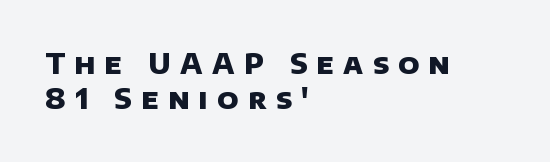
Normally led — the rows are evenly, conventionally spaced. Check where the strokes stop: nothing finishes them off — pure sans. Thick stems and heavy bowls — unmistakably bold. Is this a fixed-width face? No — the glyphs have proportional, varying widths. Unmarked baselines from the first word to the last. What stands out about the letter spacing? Its width — letters are far apart.
